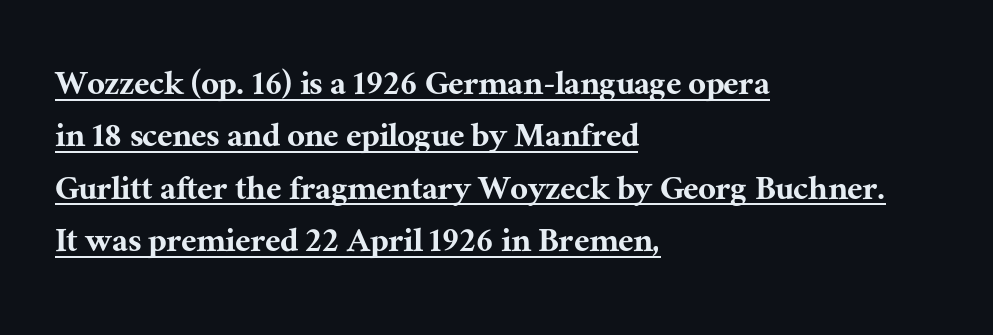
The image shows 39 px serif type, upright; set left-aligned, normal line spacing (1.34x), normal letter spacing, underlined; medium stroke contrast and a medium x-height.
